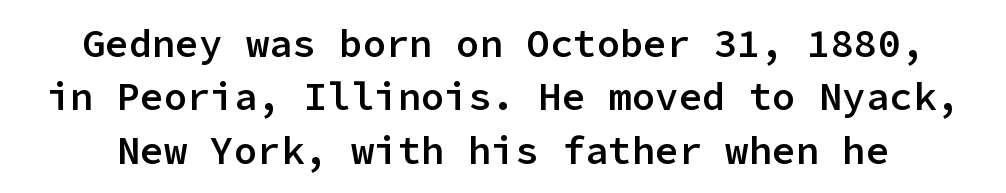
Q: Is the text bold? A: Semi-bold.
Q: Is the text italic (slanted)? A: No, it is upright.
Q: Is the typeface a serif or a sans-serif typeface? A: Sans-serif.
Q: Is the text underlined? A: No.
Q: Is the spacing between letters normal or unusually wide? A: Normal.
Q: Is the spacing between lines tight, normal or loose? A: Normal.
Q: Width (condensed, normal, or wide)? A: Normal.
Q: Stroke contrast? A: Low.
Q: x-height? A: Medium.
Q: Monospaced? A: Yes.
